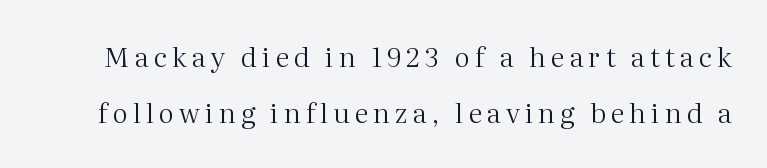
The image shows 27 px text type, upright; set loose line spacing (2.08x), not underlined.
